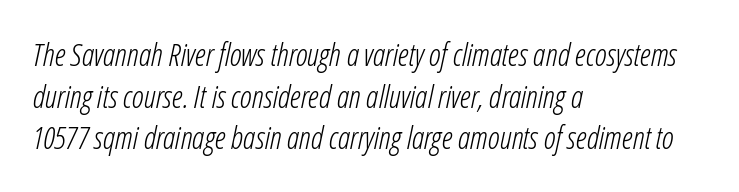
{"italic": "yes", "lean": "right", "slant_degrees": 12, "bold": "no", "weight": "light", "width": "condensed", "stroke_contrast": "low", "x_height": "medium", "monospaced": "no", "underline": "no", "align": "left", "line_spacing": "normal", "line_spacing_ratio": 1.34, "letter_spacing": "normal", "letter_spacing_em": 0.0, "glyph_px": 31}
